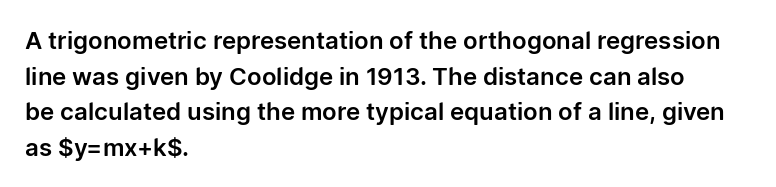
{"italic": "no", "underline": "no", "align": "left", "line_spacing": "normal", "line_spacing_ratio": 1.48, "letter_spacing": "normal", "letter_spacing_em": 0.0, "glyph_px": 24}
